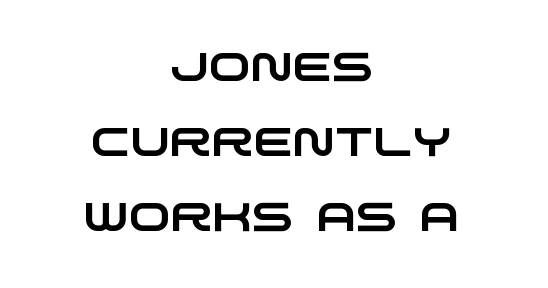
Q: Is the typeface a serif or a sans-serif typeface? A: Sans-serif.
Q: Is the text underlined? A: No.
Q: How is the paragraph aligned? A: Centered.
Q: Is the spacing between letters normal or unusually wide? A: Normal.
Q: Width (condensed, normal, or wide)? A: Wide.
Q: Stroke contrast? A: Low.
Q: x-height? A: Large.
Q: Monospaced? A: No.
